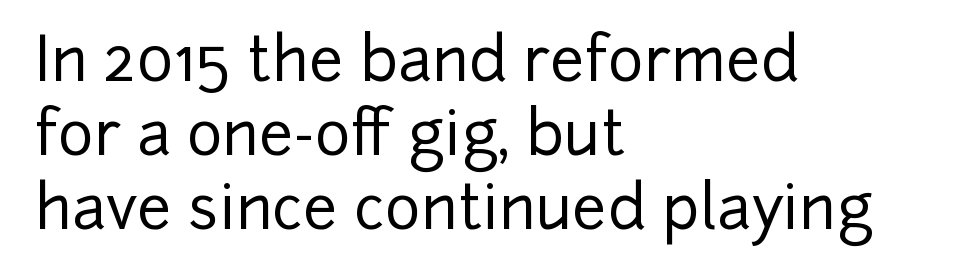
Q: Is the text italic (slanted)? A: No, it is upright.
Q: Is the typeface a serif or a sans-serif typeface? A: Sans-serif.
Q: Is the text underlined? A: No.
Q: How is the paragraph aligned? A: Left-aligned.
Q: Is the spacing between letters normal or unusually wide? A: Normal.
Q: Width (condensed, normal, or wide)? A: Normal.
Q: Stroke contrast? A: Low.
Q: x-height? A: Medium.
Q: Monospaced? A: No.
